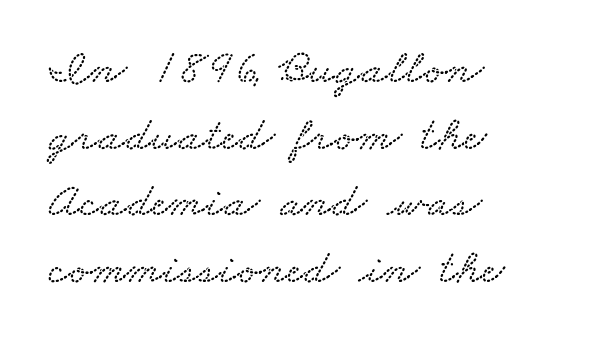
Nobody drew a line under any word here. A student would call this left alignment; a typographer would say flush left, rag right. Looks like regular typesetting: each glyph gets only the width it needs. Each new line begins a customary step beneath the previous one. The face used here is rendered with its standard letterfit.
